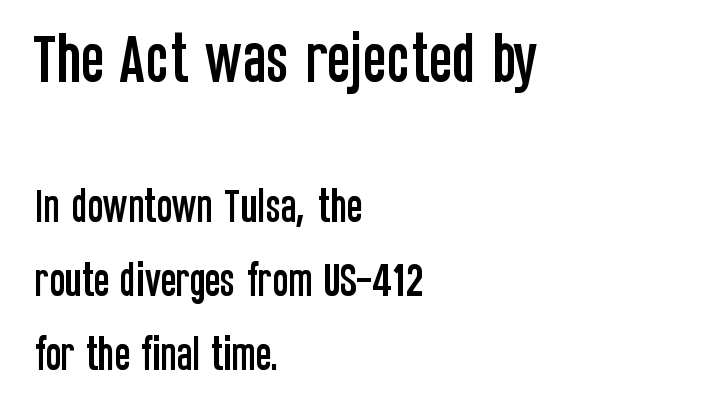
{"serif": "no", "italic": "no", "width": "condensed", "stroke_contrast": "low", "x_height": "large", "monospaced": "no", "underline": "no", "align": "left", "line_spacing": "loose", "line_spacing_ratio": 2.01, "letter_spacing": "normal", "letter_spacing_em": 0.0, "larger_block": "first", "size_ratio": 1.49, "glyph_px": 55}
